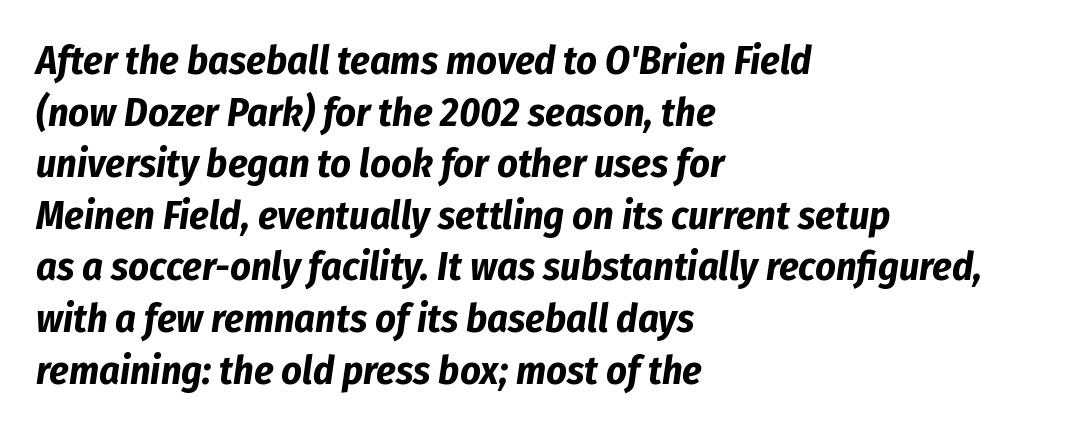
The image shows 40 px bold, condensed type, italic (leaning right); set left-aligned, normal line spacing (1.29x), normal letter spacing, not underlined; low stroke contrast and a medium x-height.
